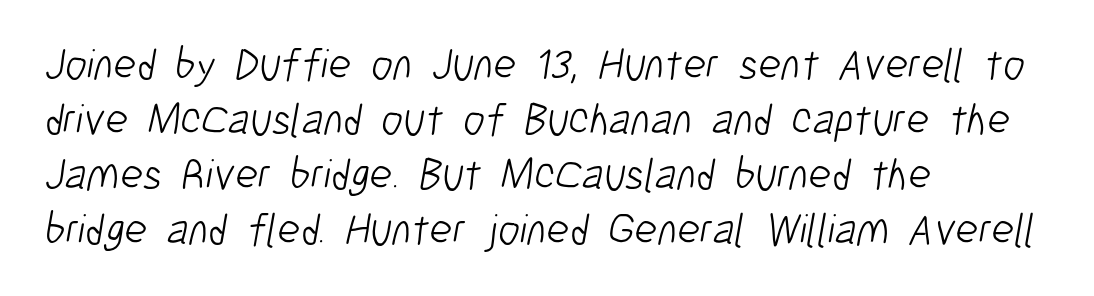
Q: Is the text bold? A: No.
Q: Is the typeface a serif or a sans-serif typeface? A: Sans-serif.
Q: Is the text underlined? A: No.
Q: How is the paragraph aligned? A: Left-aligned.
Q: Is the spacing between letters normal or unusually wide? A: Normal.
Q: Is the spacing between lines tight, normal or loose? A: Normal.
Q: Width (condensed, normal, or wide)? A: Condensed.
Q: Stroke contrast? A: Low.
Q: x-height? A: Medium.
Q: Monospaced? A: No.
